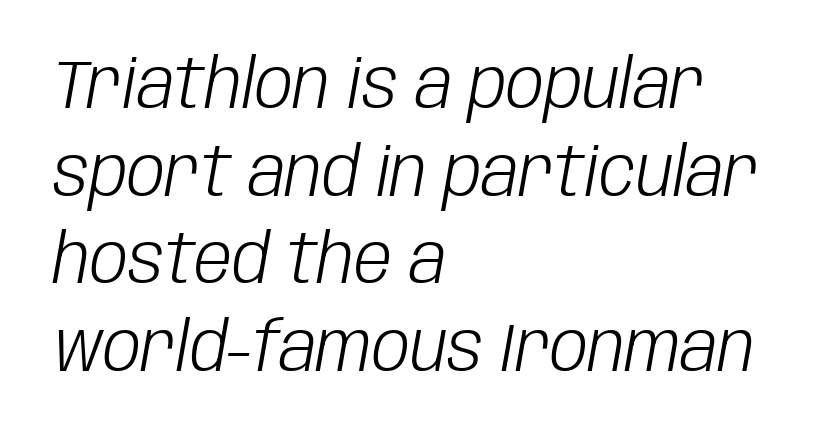
Q: Is the text bold? A: No.
Q: Is the text italic (slanted)? A: Yes, it leans right by about 10 degrees.
Q: Is the text underlined? A: No.
Q: How is the paragraph aligned? A: Left-aligned.
Q: Is the spacing between letters normal or unusually wide? A: Normal.
Q: Is the spacing between lines tight, normal or loose? A: Normal.
Q: Width (condensed, normal, or wide)? A: Condensed.
Q: Stroke contrast? A: Low.
Q: x-height? A: Large.
Q: Monospaced? A: No.
